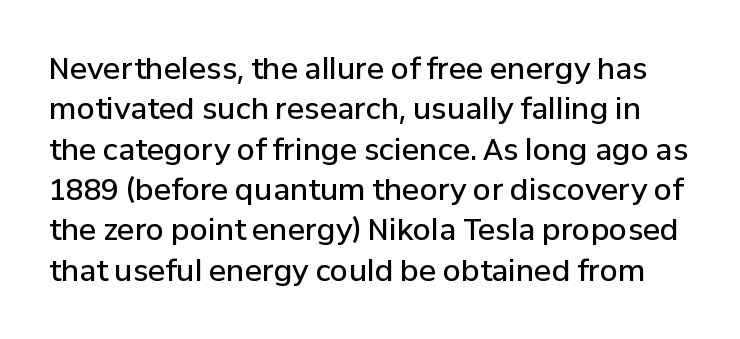
Q: Is the text bold? A: Semi-bold.
Q: Is the text italic (slanted)? A: No, it is upright.
Q: Is the typeface a serif or a sans-serif typeface? A: Sans-serif.
Q: Is the text underlined? A: No.
Q: Is the spacing between letters normal or unusually wide? A: Normal.
Q: Is the spacing between lines tight, normal or loose? A: Normal.
Q: Width (condensed, normal, or wide)? A: Normal.
Q: Stroke contrast? A: Low.
Q: x-height? A: Medium.
Q: Monospaced? A: No.
